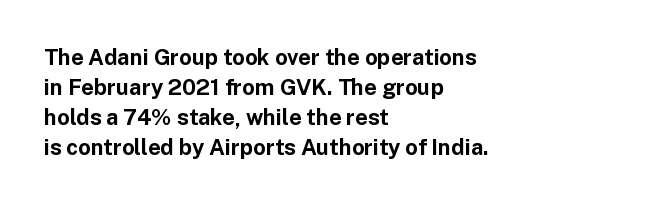
The image shows 22 px bold type, upright; set left-aligned, normal line spacing (1.37x), normal letter spacing, not underlined.
